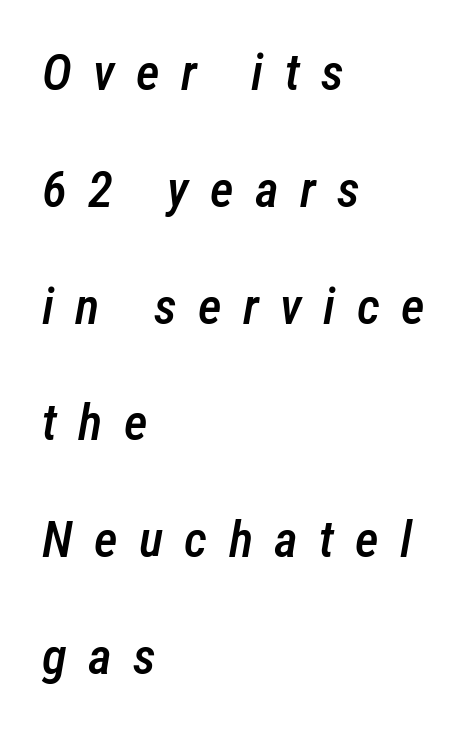
Yep, that's italic — everything's leaning. Spacing between characters has been opened up far beyond the box default. The gap between lines stays unmarked. The passage shown stacks its lines with a broad gap. Here the designer chose a conventional face with non-uniform glyph widths.
